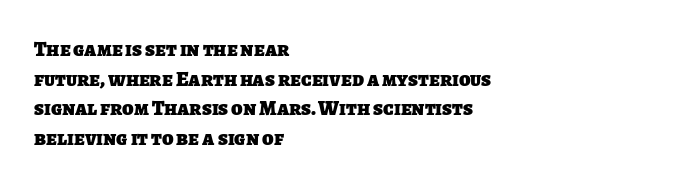
Q: Is the text bold? A: Yes.
Q: Is the text underlined? A: No.
Q: How is the paragraph aligned? A: Left-aligned.
Q: Is the spacing between letters normal or unusually wide? A: Normal.
Q: Is the spacing between lines tight, normal or loose? A: Normal.
